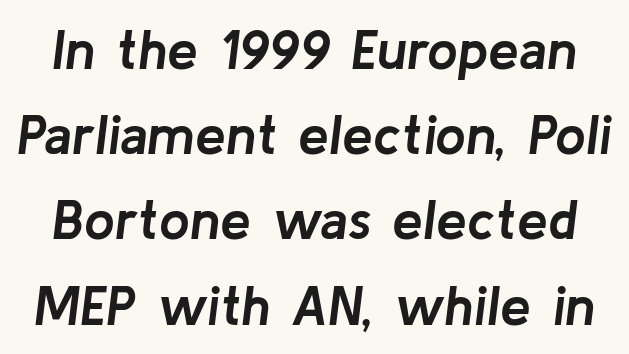
Q: Is the text bold? A: Yes.
Q: Is the text italic (slanted)? A: Yes, it leans right by about 8 degrees.
Q: Is the text underlined? A: No.
Q: Is the spacing between letters normal or unusually wide? A: Normal.
Q: Is the spacing between lines tight, normal or loose? A: Normal.
Q: Width (condensed, normal, or wide)? A: Normal.
Q: Stroke contrast? A: Low.
Q: x-height? A: Medium.
Q: Monospaced? A: No.
